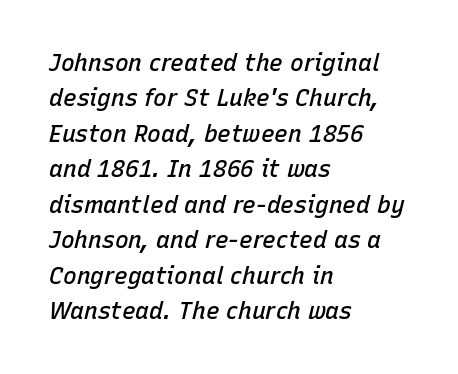
The image shows 23 px text type, italic (leaning right); set left-aligned, normal line spacing (1.54x), normal letter spacing, not underlined.
